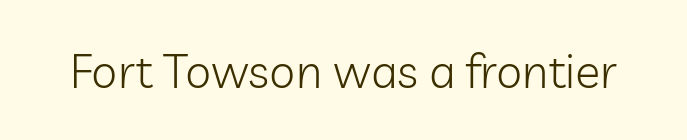
{"serif": "no", "italic": "no", "bold": "no", "weight": "light", "width": "normal", "stroke_contrast": "low", "x_height": "medium", "monospaced": "no", "underline": "no", "letter_spacing": "normal", "letter_spacing_em": 0.0, "glyph_px": 47}
